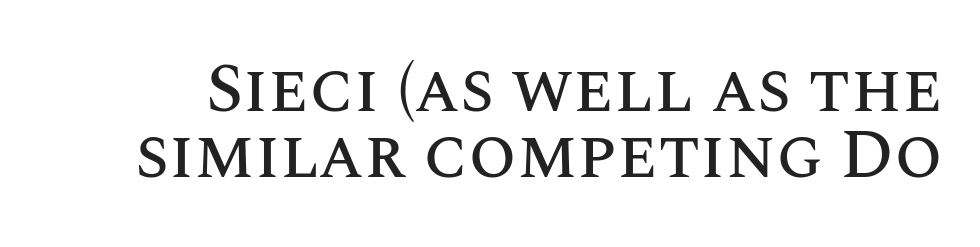
{"italic": "no", "width": "normal", "stroke_contrast": "medium", "x_height": "large", "monospaced": "no", "underline": "no", "line_spacing": "tight", "line_spacing_ratio": 0.96, "letter_spacing": "normal", "letter_spacing_em": 0.0, "glyph_px": 69}
